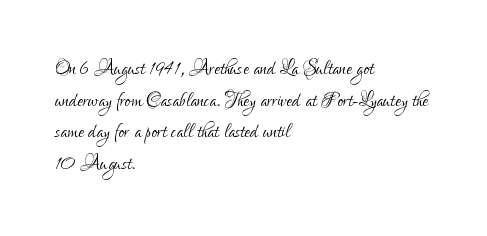
The font is comparable to plain body text, perhaps lighter. Inter-character spacing is left at the font's built-in metrics. The zone under the glyphs is completely vacant. These lines are set flush left with a ragged right edge.
